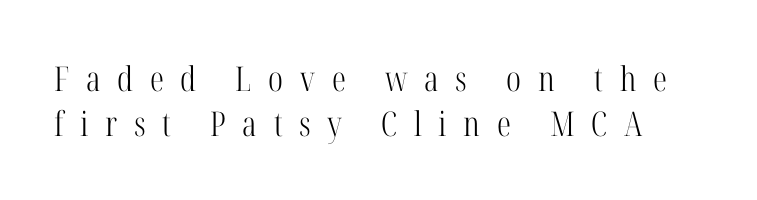
The image shows 34 px light, condensed serif type, upright; set normal line spacing (1.31x), unusually wide letter spacing (+0.49 em), not underlined; high stroke contrast and a medium x-height.
